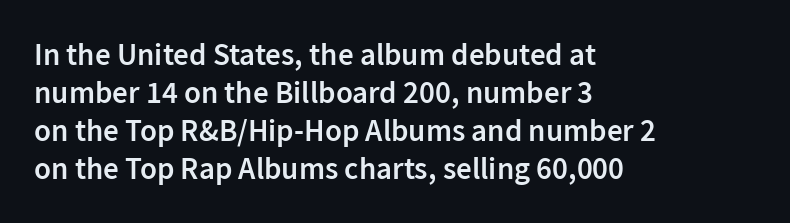
Q: Is the text bold? A: Semi-bold.
Q: Is the text italic (slanted)? A: No, it is upright.
Q: Is the typeface a serif or a sans-serif typeface? A: Sans-serif.
Q: Is the text underlined? A: No.
Q: How is the paragraph aligned? A: Left-aligned.
Q: Is the spacing between letters normal or unusually wide? A: Normal.
Q: Width (condensed, normal, or wide)? A: Normal.
Q: Stroke contrast? A: Low.
Q: x-height? A: Medium.
Q: Monospaced? A: No.
